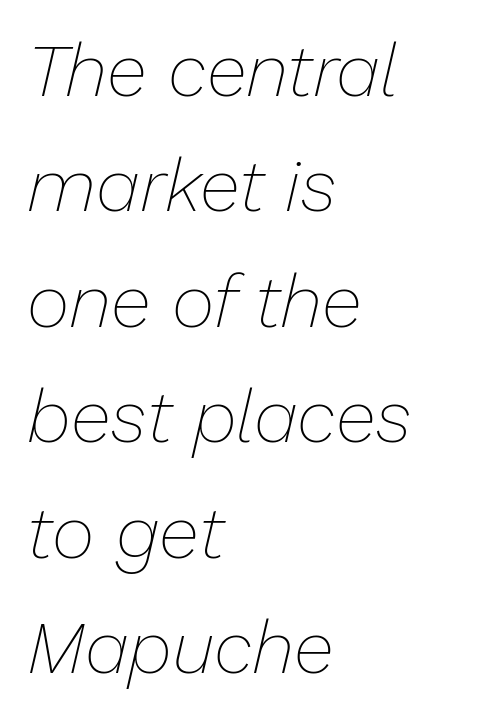
{"italic": "yes", "lean": "right", "slant_degrees": 13, "bold": "no", "weight": "thin", "width": "normal", "stroke_contrast": "low", "x_height": "medium", "monospaced": "no", "underline": "no", "align": "left", "line_spacing": "normal", "line_spacing_ratio": 1.56, "letter_spacing": "normal", "letter_spacing_em": 0.0, "glyph_px": 74}
